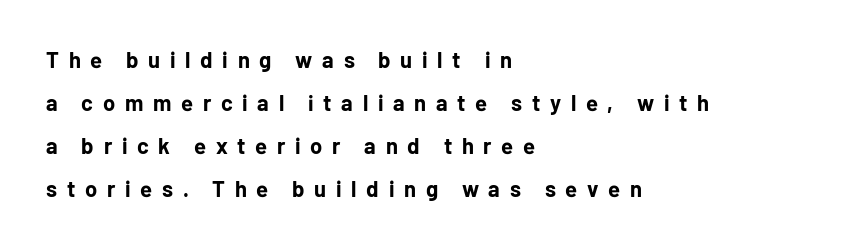
Caption: multi-line text, flush left, ragged right. The typesetting leans heavy: a genuine bold. These lines were composed using upright roman letters. The passage shown has open, widely tracked lettering throughout. The passage shown is not underscored anywhere.
